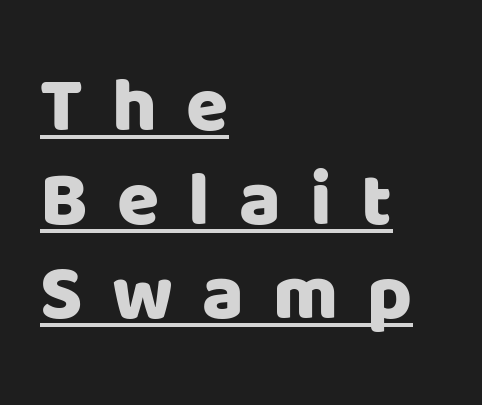
Q: Is the text italic (slanted)? A: No, it is upright.
Q: Is the typeface a serif or a sans-serif typeface? A: Sans-serif.
Q: Is the text underlined? A: Yes.
Q: How is the paragraph aligned? A: Left-aligned.
Q: Is the spacing between letters normal or unusually wide? A: Unusually wide.
Q: Width (condensed, normal, or wide)? A: Normal.
Q: Stroke contrast? A: Low.
Q: x-height? A: Large.
Q: Monospaced? A: No.
